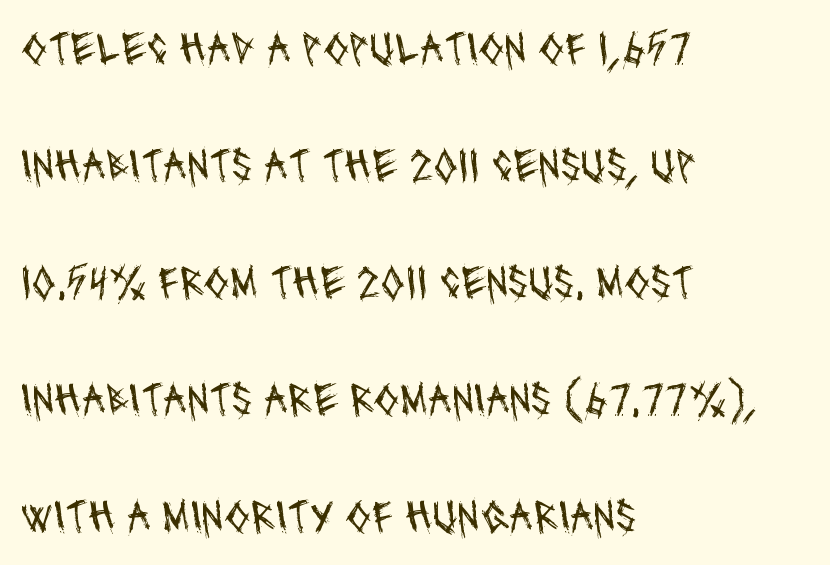
The image shows 47 px regular-weight, condensed sans-serif type; set left-aligned, loose line spacing (2.49x), normal letter spacing, not underlined; medium stroke contrast and a large x-height.
